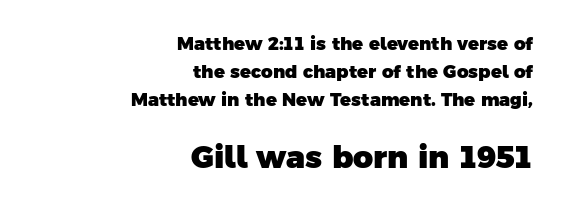
The space beneath each line is pristine and unruled. These lines are composed in type without serifs. Which of the two is more prominent by size? The second, at the bottom. Here the designer chose a conventional face with non-uniform glyph widths.
